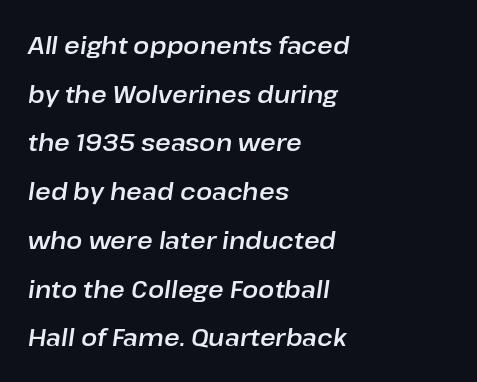
{"italic": "yes", "lean": "right", "slant_degrees": 8, "underline": "no", "align": "left", "line_spacing": "loose", "line_spacing_ratio": 2.03, "letter_spacing": "normal", "letter_spacing_em": 0.0, "glyph_px": 24}
